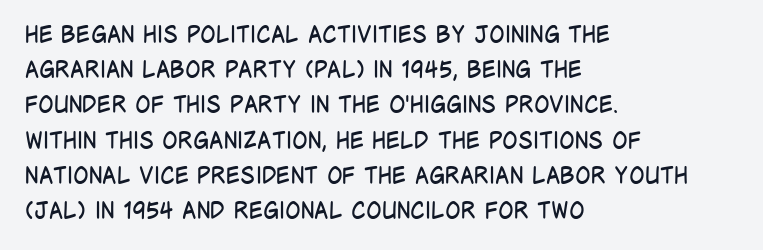
A typesetter would call this leading conventional body-copy spacing. Casual observation: everything's shoved over to the left. Counters stay open thanks to moderate or lighter strokes. The lettering stays uniformly vertical, giving the passage a roman look. No extra tracking has been applied to these lines. The gap between lines stays unmarked.
